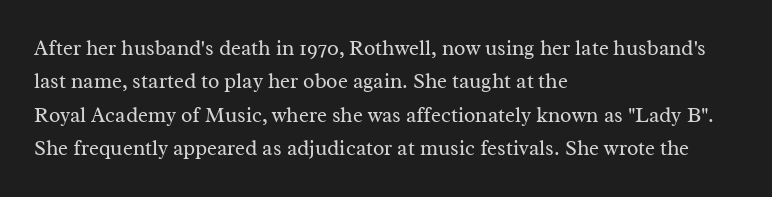
{"italic": "no", "bold": "no", "underline": "no", "align": "left", "line_spacing": "normal", "line_spacing_ratio": 1.59, "letter_spacing": "normal", "letter_spacing_em": 0.0, "glyph_px": 21}
